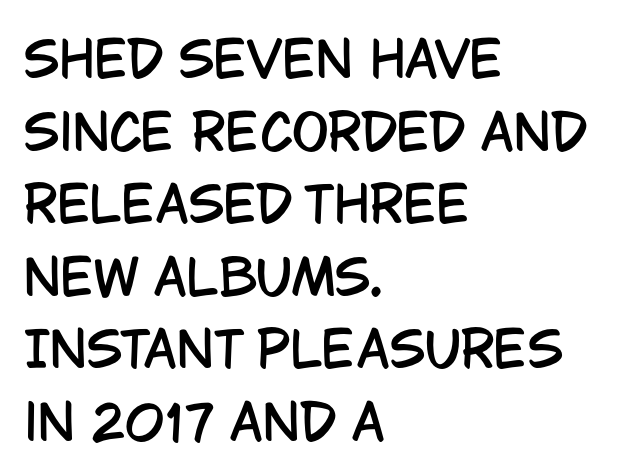
The image shows 49 px condensed sans-serif type, upright; set left-aligned, normal line spacing (1.48x), normal letter spacing, not underlined; low stroke contrast and a large x-height.
